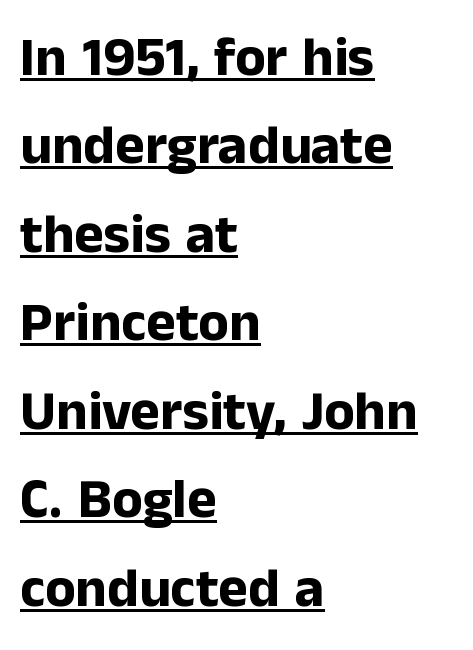
Q: Is the text bold? A: Yes.
Q: Is the text italic (slanted)? A: No, it is upright.
Q: Is the typeface a serif or a sans-serif typeface? A: Sans-serif.
Q: Is the text underlined? A: Yes.
Q: How is the paragraph aligned? A: Left-aligned.
Q: Is the spacing between letters normal or unusually wide? A: Normal.
Q: Is the spacing between lines tight, normal or loose? A: Normal.
Q: Width (condensed, normal, or wide)? A: Normal.
Q: Stroke contrast? A: Low.
Q: x-height? A: Medium.
Q: Monospaced? A: No.
